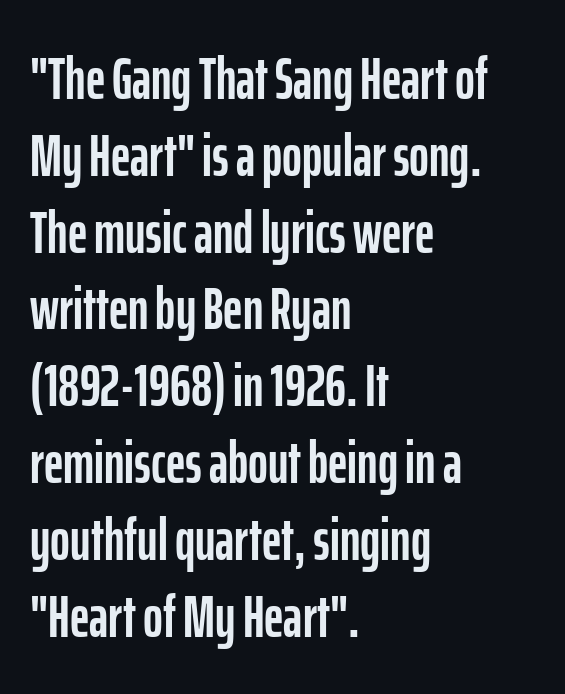
Caption: standard tracking, unaltered. The lines are quadded left. A clean baseline with only descenders dipping below it. Font category for this specimen: sans-serif. A typesetter would call this proportional, since set widths differ per character.
